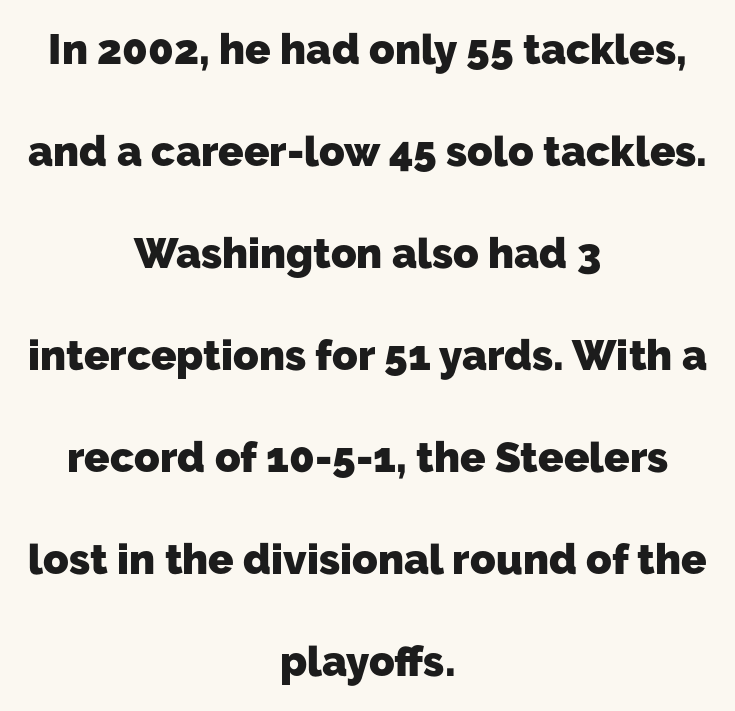
Q: Is the text bold? A: Yes.
Q: Is the typeface a serif or a sans-serif typeface? A: Sans-serif.
Q: Is the text underlined? A: No.
Q: How is the paragraph aligned? A: Centered.
Q: Is the spacing between letters normal or unusually wide? A: Normal.
Q: Is the spacing between lines tight, normal or loose? A: Loose.
Q: Width (condensed, normal, or wide)? A: Normal.
Q: Stroke contrast? A: Low.
Q: x-height? A: Medium.
Q: Monospaced? A: No.
